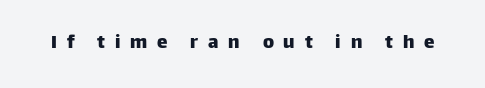
{"italic": "no", "underline": "no", "letter_spacing": "wide", "letter_spacing_em": 0.47, "glyph_px": 21}
